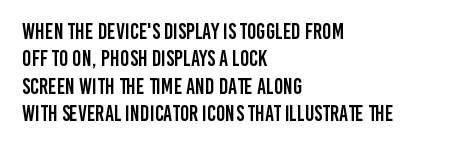
The image shows 22 px text type, upright; set left-aligned, normal line spacing (1.25x), normal letter spacing, not underlined.
